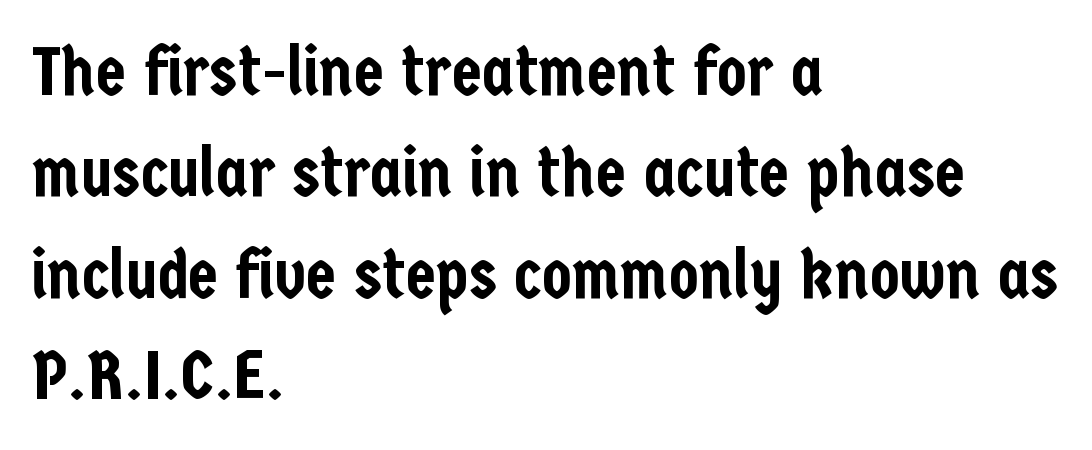
{"serif": "no", "italic": "no", "width": "condensed", "stroke_contrast": "low", "x_height": "medium", "monospaced": "no", "underline": "no", "align": "left", "line_spacing": "normal", "line_spacing_ratio": 1.47, "letter_spacing": "normal", "letter_spacing_em": 0.0, "glyph_px": 69}
